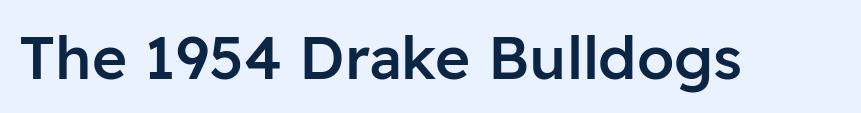
The image shows 60 px semibold sans-serif type, upright; set normal letter spacing, not underlined; low stroke contrast and a medium x-height.
